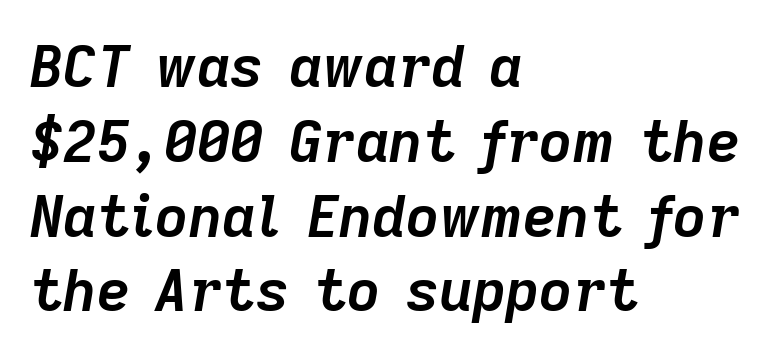
A typesetter would call this proportional, since set widths differ per character. Alignment: flush left. On the weight axis this lands at bold, roughly 700. The rendering applies a slant to the glyphs. Has an underline been added? It has not. Vertically, the passage feels balanced, rows spaced as you'd expect.
